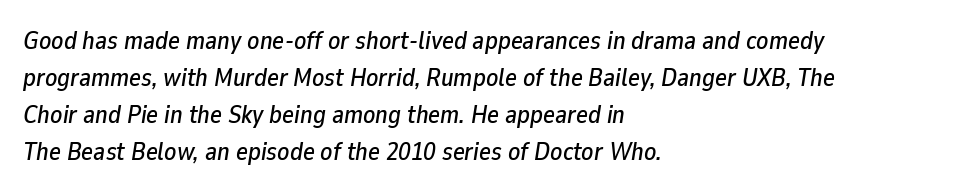
Has an underline been added? It has not. The rag falls on the right side of this text block. Tracking here is standard; glyphs follow each other at the usual distance. If you drew a line through each stem, it would be angled. Rows of type keep a routine distance in the vertical direction.
